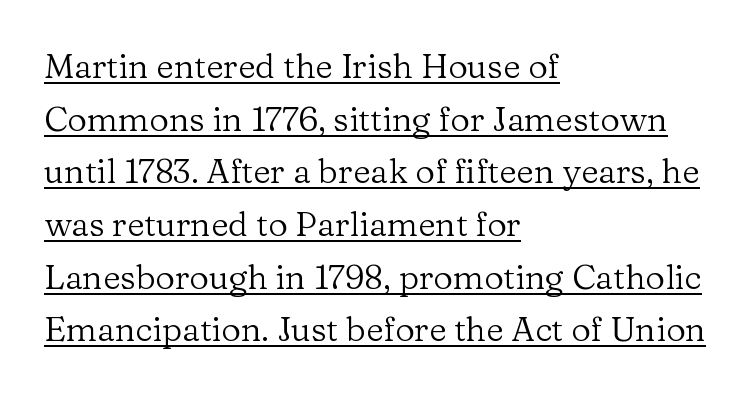
Q: Is the text bold? A: No.
Q: Is the text italic (slanted)? A: No, it is upright.
Q: Is the typeface a serif or a sans-serif typeface? A: Serif.
Q: Is the text underlined? A: Yes.
Q: How is the paragraph aligned? A: Left-aligned.
Q: Is the spacing between letters normal or unusually wide? A: Normal.
Q: Is the spacing between lines tight, normal or loose? A: Normal.
Q: Width (condensed, normal, or wide)? A: Normal.
Q: Stroke contrast? A: Low.
Q: x-height? A: Medium.
Q: Monospaced? A: No.
